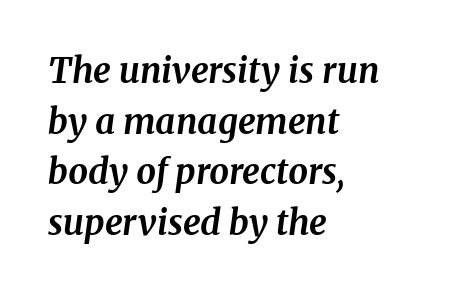
Layout note: lines flush left. The specimen reads as italic at a glance. There is no visible air inserted between adjacent glyphs. The letters advance in unequal steps, a hallmark of proportional type. Baseline-to-baseline distance is the conventional proportion of letter height. Decoration check: the copy has no underline.
